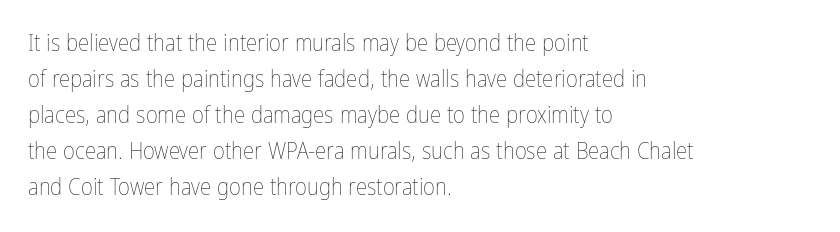
The foot of each line stays bare and open. It's the straight-up-and-down kind of type. The gaps between neighbouring characters are ordinary and unremarkable. A normal amount of white space separates one row of letters from the next. Typeset ragged right — the left edge is the straight one. Is the stroke heavy? The answer is a plain regular-or-lighter.
